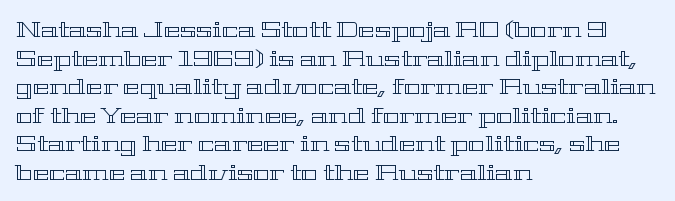
A normal amount of white space separates one row of letters from the next. Unmarked baselines from the first word to the last. These lines were composed using upright roman letters. Compared with typical body copy, the letter spacing here is the same. Line beginnings align vertically; line endings do not.
